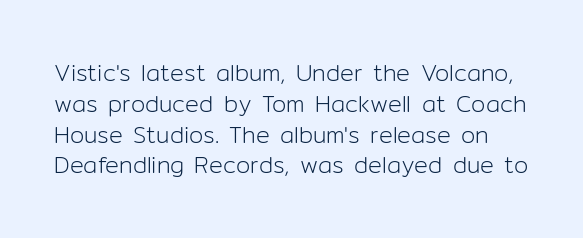
Compared with a typical body face, this is equally light or lighter still. Rule under the text: the space is simply empty. Characters follow at the spacing the type designer built in. Each new line begins a customary step beneath the previous one. Posture: vertical.
